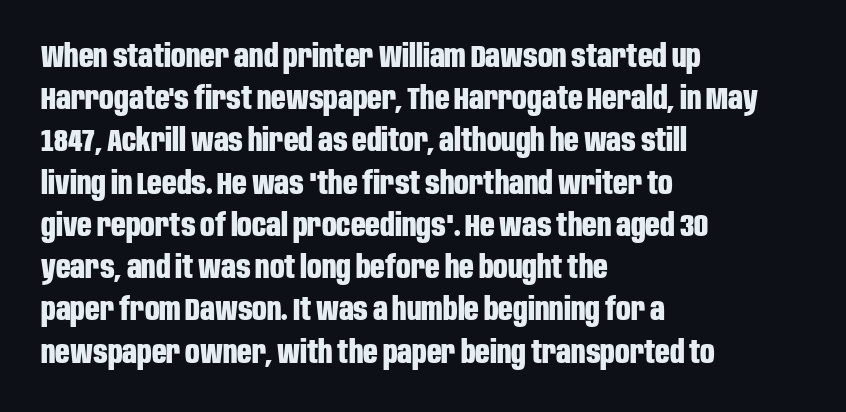
{"serif": "no", "italic": "no", "bold": "yes", "weight": "bold", "width": "condensed", "stroke_contrast": "low", "x_height": "large", "monospaced": "no", "underline": "no", "align": "left", "line_spacing": "normal", "line_spacing_ratio": 1.32, "letter_spacing": "normal", "letter_spacing_em": 0.0, "glyph_px": 32}
